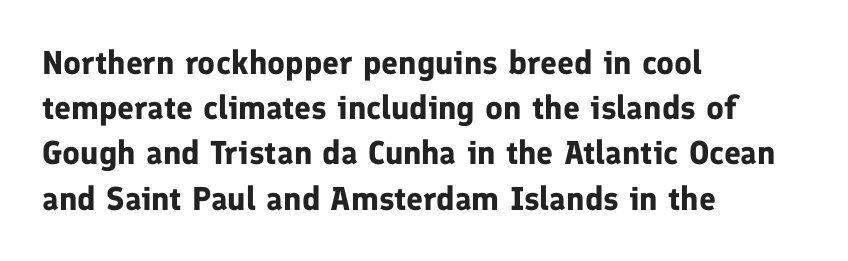
Whoever set this chose a conventional vertical rhythm. Are there feet on the stems? There aren't — it's a sans. Character widths vary here, with narrow letters taking less room than wide ones. Descenders hang freely into open space.
